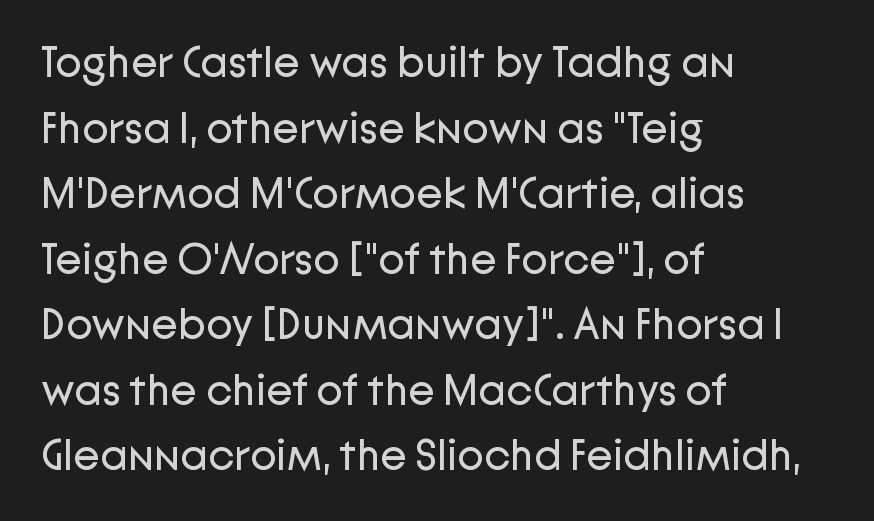
Q: Is the text bold? A: No.
Q: Is the text italic (slanted)? A: No, it is upright.
Q: Is the typeface a serif or a sans-serif typeface? A: Sans-serif.
Q: Is the text underlined? A: No.
Q: How is the paragraph aligned? A: Left-aligned.
Q: Is the spacing between letters normal or unusually wide? A: Normal.
Q: Is the spacing between lines tight, normal or loose? A: Normal.
Q: Width (condensed, normal, or wide)? A: Normal.
Q: Stroke contrast? A: Low.
Q: x-height? A: Medium.
Q: Monospaced? A: No.
